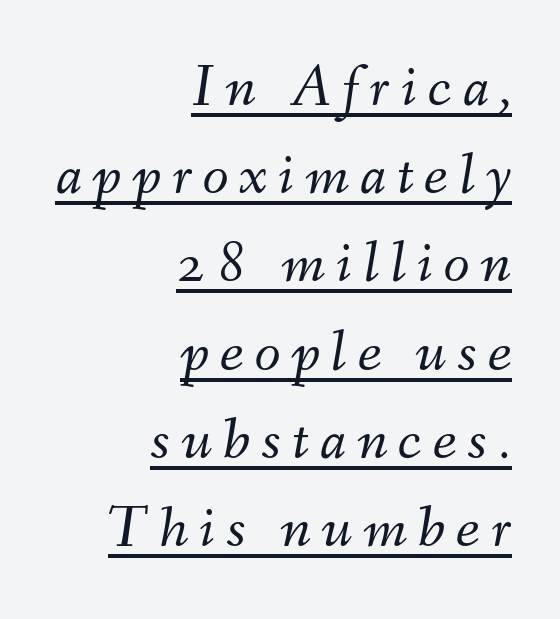
{"italic": "yes", "lean": "right", "slant_degrees": 9, "bold": "no", "weight": "light", "width": "normal", "stroke_contrast": "medium", "x_height": "small", "monospaced": "no", "underline": "yes", "align": "right", "line_spacing": "normal", "line_spacing_ratio": 1.47, "glyph_px": 60}
